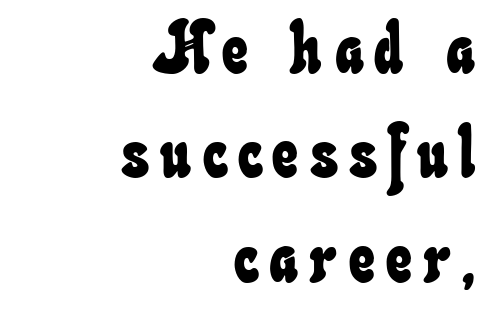
{"width": "condensed", "stroke_contrast": "low", "x_height": "small", "monospaced": "no", "underline": "no", "align": "right", "line_spacing": "normal", "line_spacing_ratio": 1.45, "glyph_px": 72}
